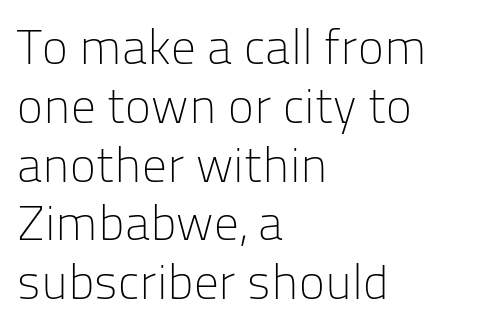
The rendering uses natural spacing where letterforms have individual widths. The lines in this sample share a left origin and differ only in where they stop. Does the lettering tilt? It doesn't — this is upright. Unbolded letterforms with no extra heft.
